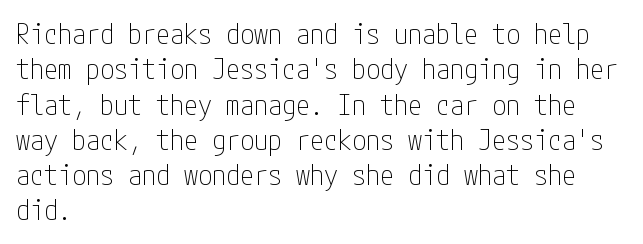
Q: Is the text bold? A: No.
Q: Is the text italic (slanted)? A: No, it is upright.
Q: Is the typeface a serif or a sans-serif typeface? A: Sans-serif.
Q: Is the text underlined? A: No.
Q: How is the paragraph aligned? A: Left-aligned.
Q: Is the spacing between letters normal or unusually wide? A: Normal.
Q: Is the spacing between lines tight, normal or loose? A: Normal.
Q: Width (condensed, normal, or wide)? A: Condensed.
Q: Stroke contrast? A: Low.
Q: x-height? A: Medium.
